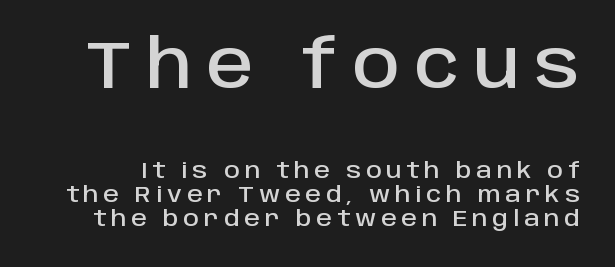
When letters stand straight like this, we call the style roman or upright. Compared with typical body copy, the letter spacing here is much looser. Check where the strokes stop: nothing finishes them off — pure sans. Leading: reduced.
